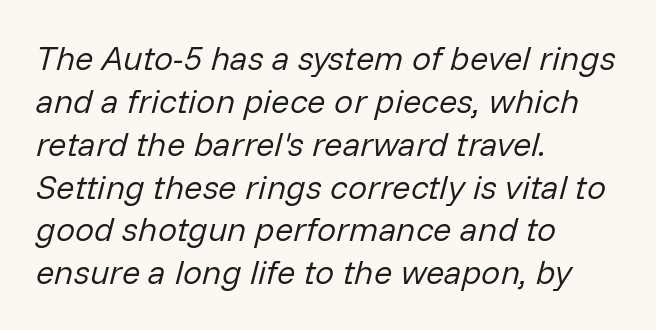
{"italic": "yes", "lean": "right", "slant_degrees": 14, "bold": "no", "weight": "regular", "width": "normal", "stroke_contrast": "low", "x_height": "medium", "monospaced": "no", "underline": "no", "align": "left", "line_spacing": "normal", "line_spacing_ratio": 1.26, "letter_spacing": "normal", "letter_spacing_em": 0.0, "glyph_px": 34}
